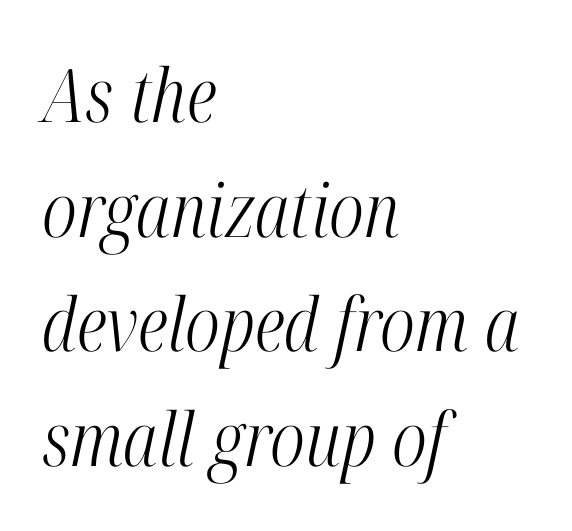
The image shows 74 px light, condensed serif type, italic (leaning right); set left-aligned, normal line spacing (1.55x), normal letter spacing, not underlined; high stroke contrast and a medium x-height.
